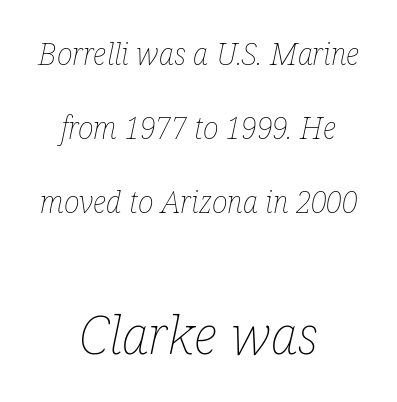
What stands out about the letter spacing? Nothing — it is the standard amount. Is the block centered? Yes — each line is placed symmetrically about the middle. The glyphs look as if they've been sheared to an angle. Each new line begins a long way beneath the previous one. Is the stroke heavy? The answer is a plain regular-or-lighter. These two chunks differ in scale, with the bottom chunk taking the larger measure.
